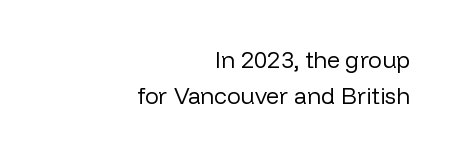
Q: Is the text bold? A: No.
Q: Is the text italic (slanted)? A: No, it is upright.
Q: Is the text underlined? A: No.
Q: How is the paragraph aligned? A: Right-aligned.
Q: Is the spacing between letters normal or unusually wide? A: Normal.
Q: Is the spacing between lines tight, normal or loose? A: Normal.
